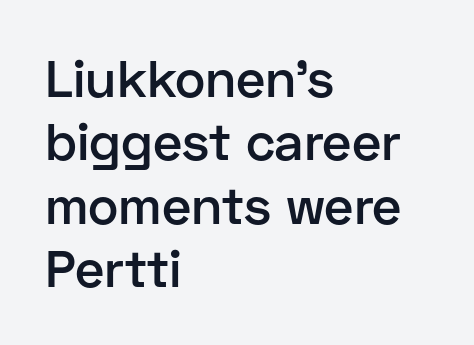
{"serif": "no", "italic": "no", "bold": "semi", "weight": "semibold", "width": "normal", "stroke_contrast": "low", "x_height": "medium", "monospaced": "no", "underline": "no", "align": "left", "line_spacing_ratio": 1.22, "letter_spacing": "normal", "letter_spacing_em": 0.0, "glyph_px": 52}
